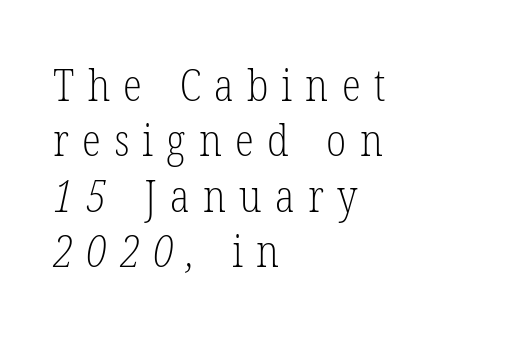
Q: Is the text bold? A: No.
Q: Is the typeface a serif or a sans-serif typeface? A: Serif.
Q: Is the text underlined? A: No.
Q: How is the paragraph aligned? A: Left-aligned.
Q: Is the spacing between letters normal or unusually wide? A: Unusually wide.
Q: Is the spacing between lines tight, normal or loose? A: Normal.
Q: Width (condensed, normal, or wide)? A: Condensed.
Q: Stroke contrast? A: Low.
Q: x-height? A: Medium.
Q: Monospaced? A: No.
